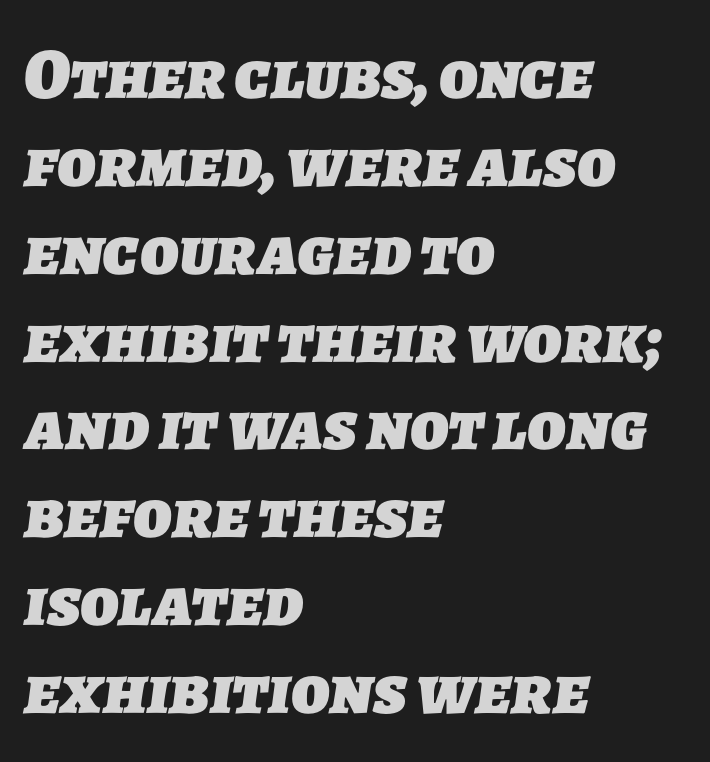
Q: Is the text bold? A: Yes.
Q: Is the typeface a serif or a sans-serif typeface? A: Sans-serif.
Q: Is the text underlined? A: No.
Q: How is the paragraph aligned? A: Left-aligned.
Q: Is the spacing between letters normal or unusually wide? A: Normal.
Q: Width (condensed, normal, or wide)? A: Normal.
Q: Stroke contrast? A: Low.
Q: x-height? A: Medium.
Q: Monospaced? A: No.
